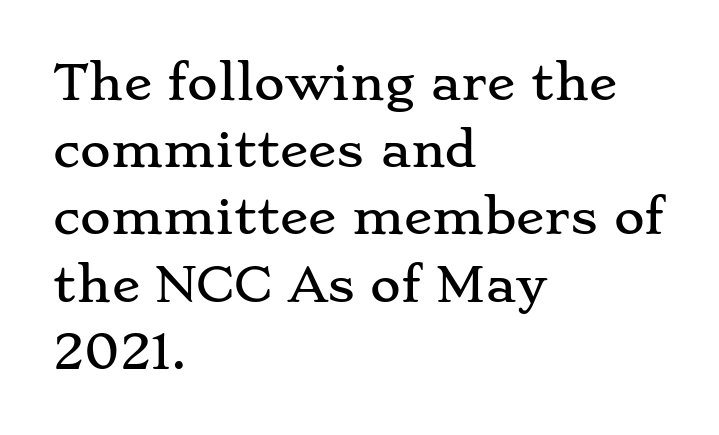
The image shows 47 px wide serif type, upright; set left-aligned, normal line spacing (1.43x), normal letter spacing, not underlined; low stroke contrast and a small x-height.
